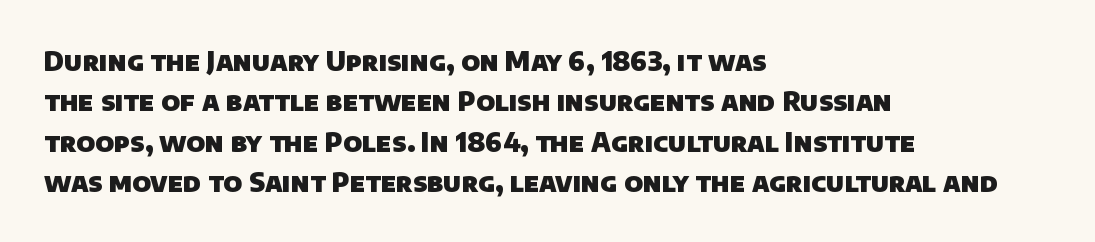
Q: Is the text bold? A: Yes.
Q: Is the text underlined? A: No.
Q: How is the paragraph aligned? A: Left-aligned.
Q: Is the spacing between letters normal or unusually wide? A: Normal.
Q: Is the spacing between lines tight, normal or loose? A: Normal.
